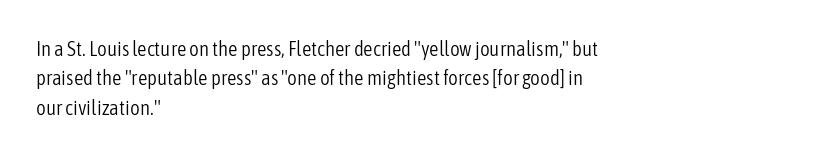
A clean baseline with only descenders dipping below it. If you drew a line through each stem, it would be perfectly vertical. Honestly, the row spacing looks completely unremarkable. Is this a heavy cut? Hardly; it is regular or lighter.
